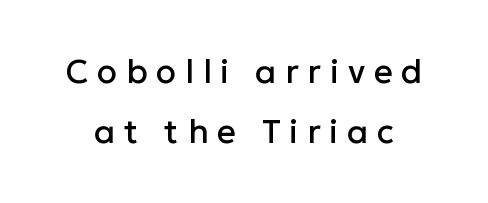
The image shows 33 px sans-serif type, upright; set line spacing 1.81x, unusually wide letter spacing (+0.27 em), not underlined; low stroke contrast and a medium x-height.
